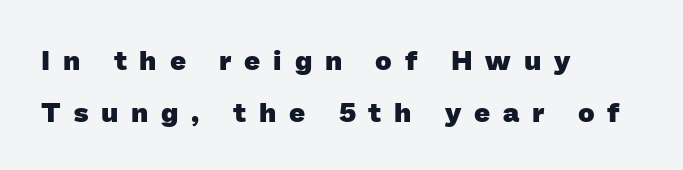
Q: Is the text bold? A: Yes.
Q: Is the typeface a serif or a sans-serif typeface? A: Sans-serif.
Q: Is the text underlined? A: No.
Q: How is the paragraph aligned? A: Left-aligned.
Q: Is the spacing between letters normal or unusually wide? A: Unusually wide.
Q: Width (condensed, normal, or wide)? A: Normal.
Q: Stroke contrast? A: Low.
Q: x-height? A: Medium.
Q: Monospaced? A: No.
